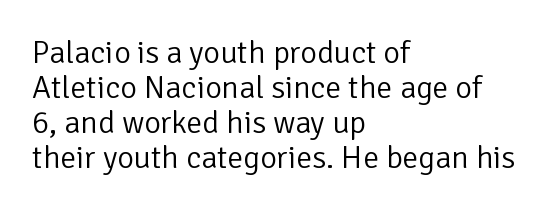
The image shows 32 px light sans-serif type, upright; set left-aligned, tight line spacing (1.09x), normal letter spacing, not underlined; low stroke contrast and a medium x-height.
